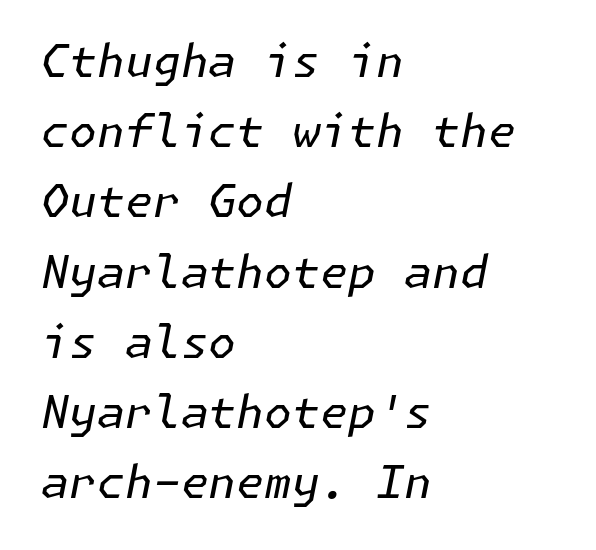
{"italic": "yes", "lean": "right", "slant_degrees": 11, "bold": "no", "weight": "regular", "width": "normal", "stroke_contrast": "low", "x_height": "medium", "underline": "no", "align": "left", "line_spacing": "normal", "line_spacing_ratio": 1.56, "letter_spacing": "normal", "letter_spacing_em": 0.0, "glyph_px": 45}
